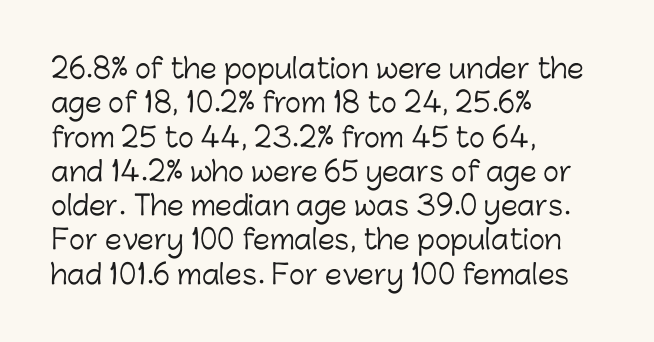
{"italic": "no", "bold": "no", "underline": "no", "align": "left", "line_spacing": "normal", "line_spacing_ratio": 1.27, "letter_spacing": "normal", "letter_spacing_em": 0.0, "glyph_px": 27}
